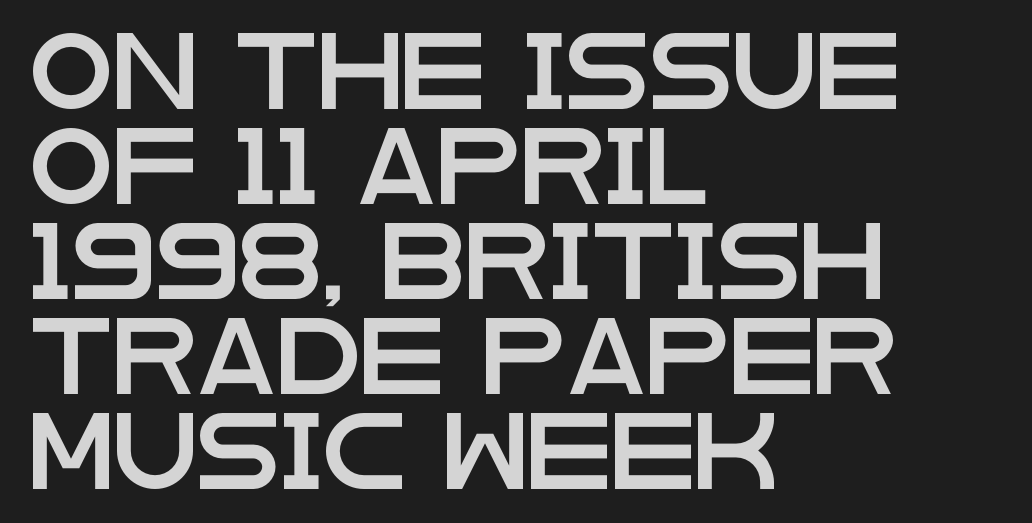
The paragraph shown leans on its left margin. This sample uses plain, unmodified letter spacing. This rendering features lettering with no underline. Here the designer chose a conventional face with non-uniform glyph widths. Leading: standard. Posture: straight, roman, zero tilt.
